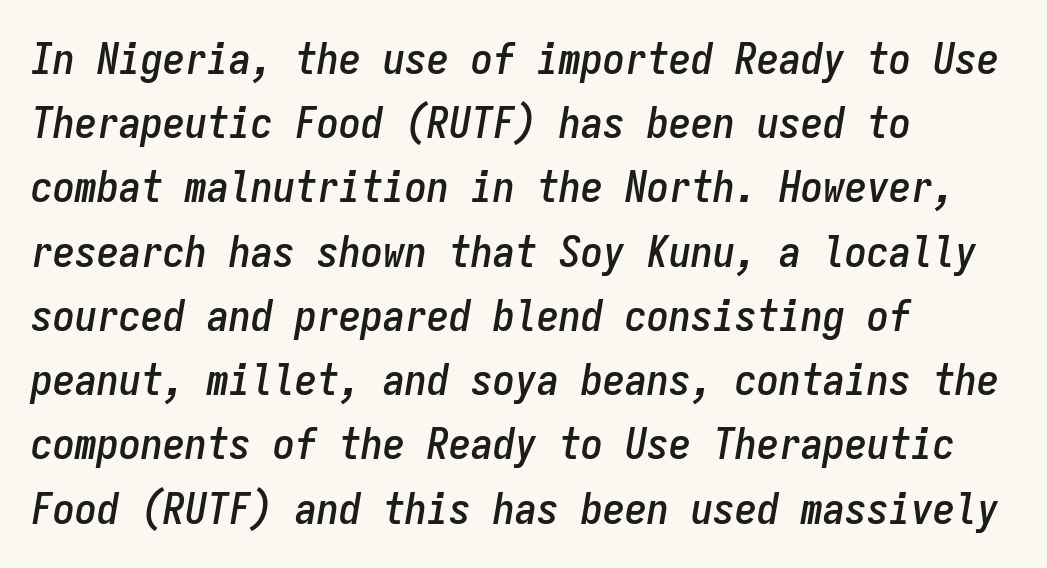
Q: Is the text italic (slanted)? A: Yes, it leans right by about 9 degrees.
Q: Is the text underlined? A: No.
Q: How is the paragraph aligned? A: Left-aligned.
Q: Is the spacing between letters normal or unusually wide? A: Normal.
Q: Is the spacing between lines tight, normal or loose? A: Normal.
Q: Width (condensed, normal, or wide)? A: Condensed.
Q: Stroke contrast? A: Low.
Q: x-height? A: Medium.
Q: Monospaced? A: Yes.
